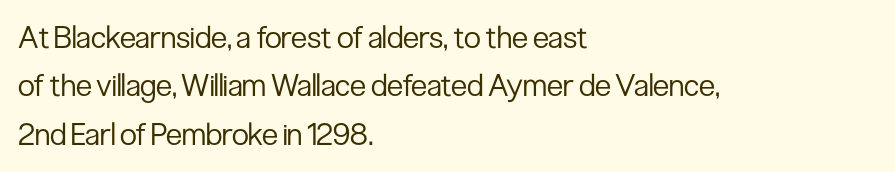
The image shows 31 px regular-weight, condensed sans-serif type, upright; set left-aligned, normal line spacing (1.56x), normal letter spacing, not underlined; low stroke contrast and a medium x-height.
